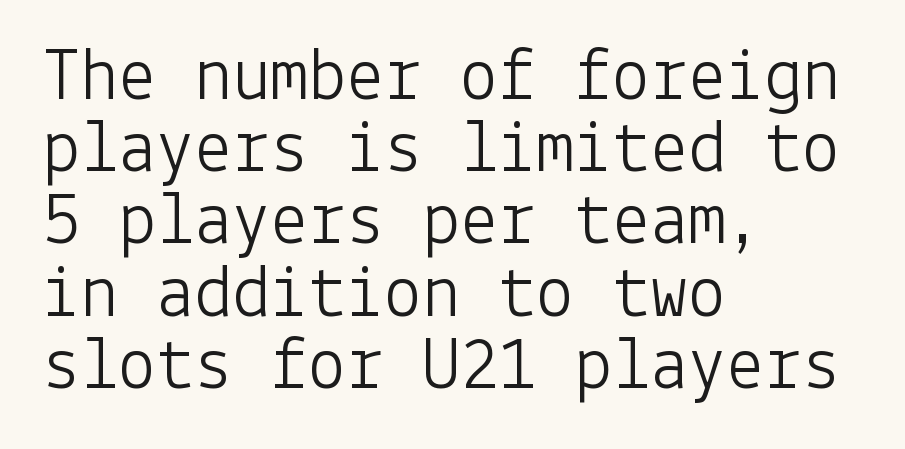
{"serif": "no", "italic": "no", "bold": "no", "weight": "light", "width": "normal", "stroke_contrast": "low", "x_height": "medium", "underline": "no", "align": "left", "line_spacing": "tight", "line_spacing_ratio": 0.95, "letter_spacing": "normal", "letter_spacing_em": 0.0, "glyph_px": 76}
